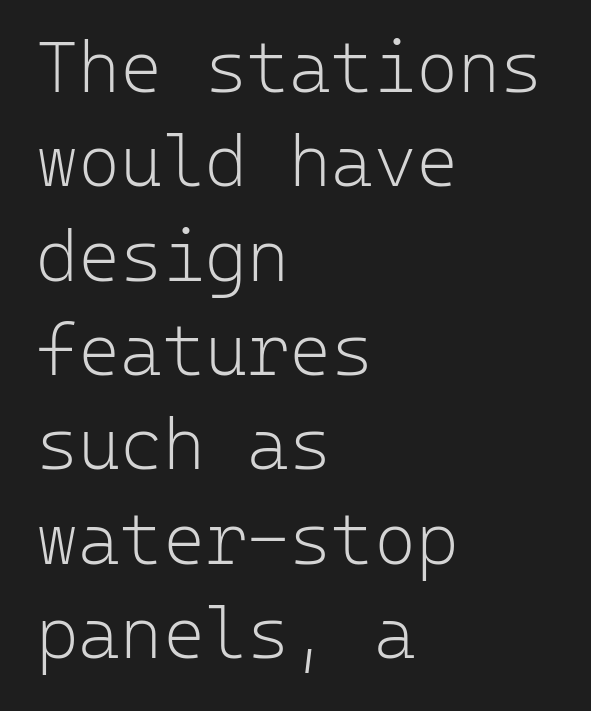
The lettering holds an erect, upright posture throughout. The passage shown is typed in a monospace face where columns stay perfectly aligned. Lines of text with bare space underneath. Weight: not bold — regular or lighter.
